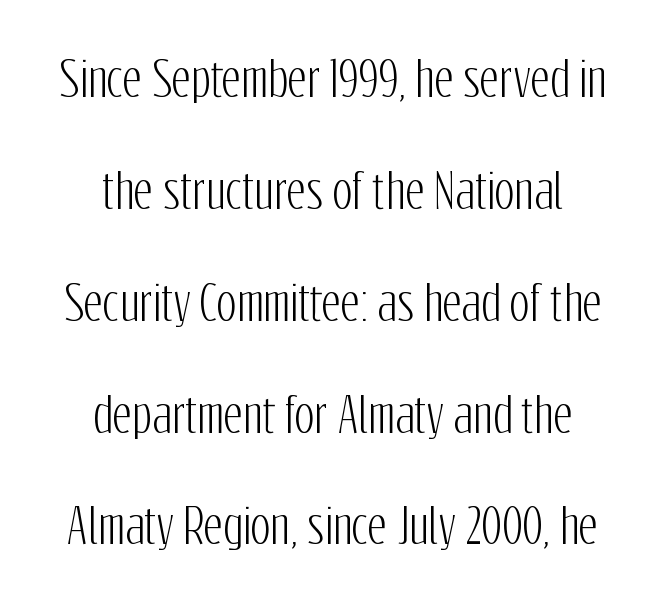
{"serif": "no", "italic": "no", "width": "condensed", "stroke_contrast": "low", "x_height": "medium", "monospaced": "no", "underline": "no", "align": "center", "line_spacing": "loose", "line_spacing_ratio": 2.38, "letter_spacing": "normal", "letter_spacing_em": 0.0, "glyph_px": 47}
